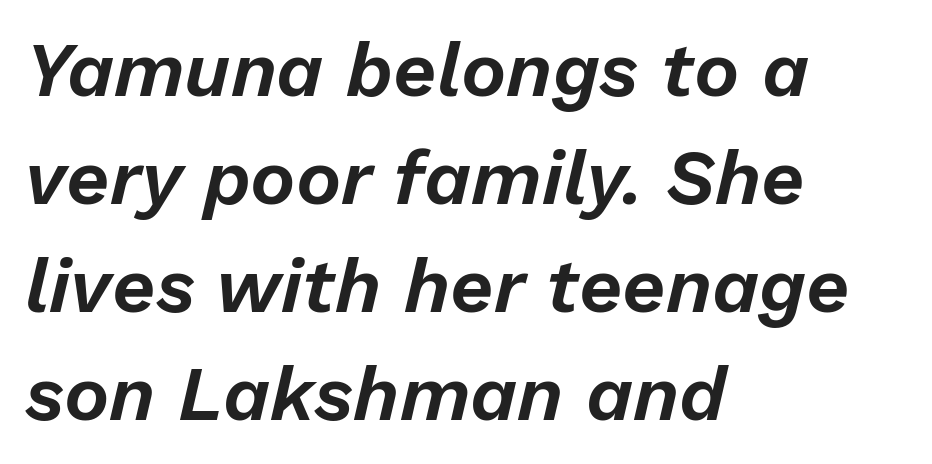
Check the space under the baseline: it is left empty. A classic flush-left, rag-right setting is used for this passage. The face used here is proportionally spaced, like ordinary book or web type. The vertical gap from one line to the next is medium. Yep, that's italic — everything's leaning.
